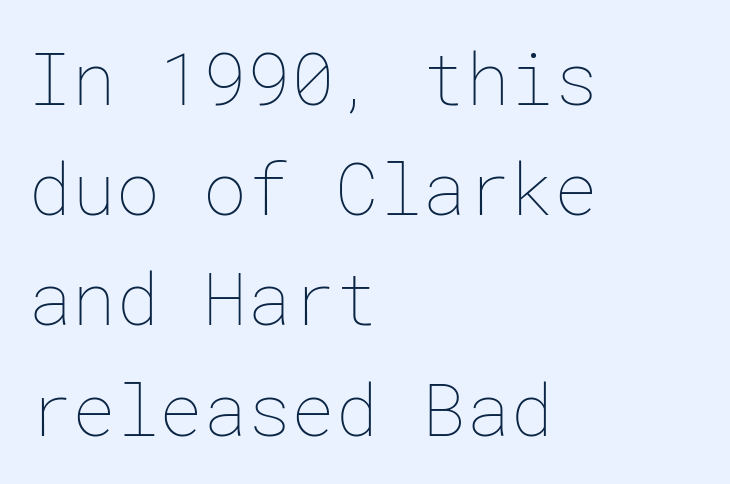
The image shows 73 px thin type, upright; set left-aligned, normal line spacing (1.51x), normal letter spacing, not underlined; low stroke contrast and a medium x-height.
